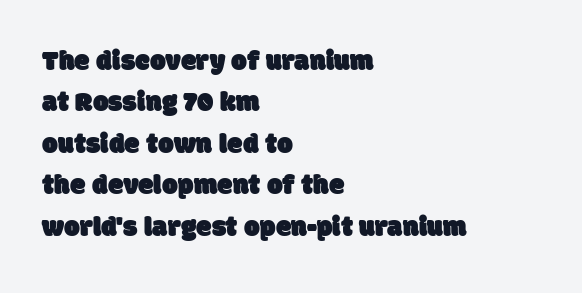
Q: Is the typeface a serif or a sans-serif typeface? A: Sans-serif.
Q: Is the text underlined? A: No.
Q: How is the paragraph aligned? A: Left-aligned.
Q: Is the spacing between letters normal or unusually wide? A: Normal.
Q: Is the spacing between lines tight, normal or loose? A: Normal.
Q: Width (condensed, normal, or wide)? A: Normal.
Q: Stroke contrast? A: Low.
Q: x-height? A: Large.
Q: Monospaced? A: No.
